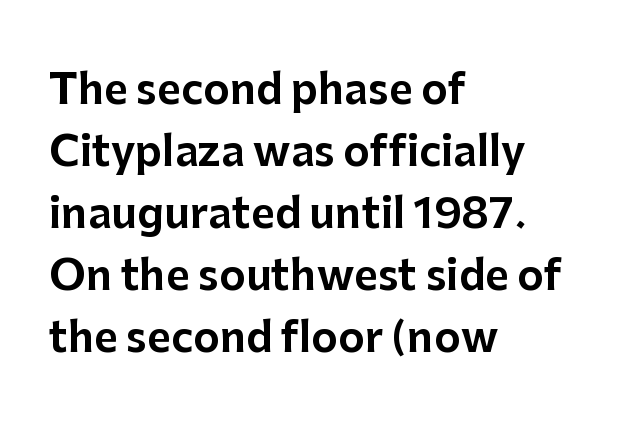
How are the letters spaced? Ordinarily, with no added tracking. A typesetter would call this leading conventional body-copy spacing. Just letters on the line, the space beneath them empty. The face used here is a sans, in the tradition of grotesques and geometrics. The passage shown is typed in a proportional face where columns would drift. Posture: straight, roman, zero tilt.
